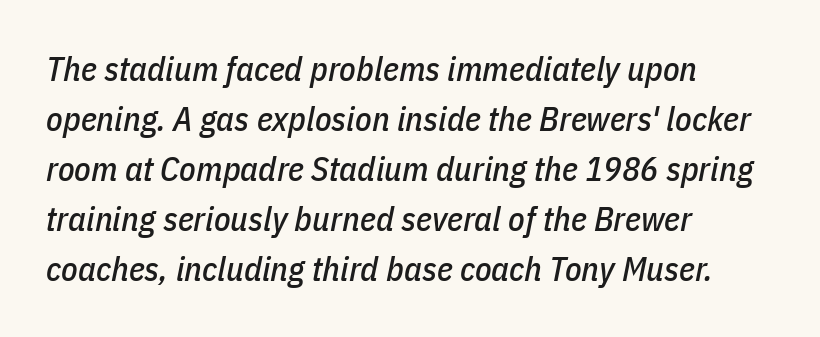
Q: Is the text italic (slanted)? A: Yes, it leans right by about 11 degrees.
Q: Is the text underlined? A: No.
Q: How is the paragraph aligned? A: Left-aligned.
Q: Is the spacing between letters normal or unusually wide? A: Normal.
Q: Is the spacing between lines tight, normal or loose? A: Normal.
Q: Width (condensed, normal, or wide)? A: Condensed.
Q: Stroke contrast? A: Low.
Q: x-height? A: Medium.
Q: Monospaced? A: No.
